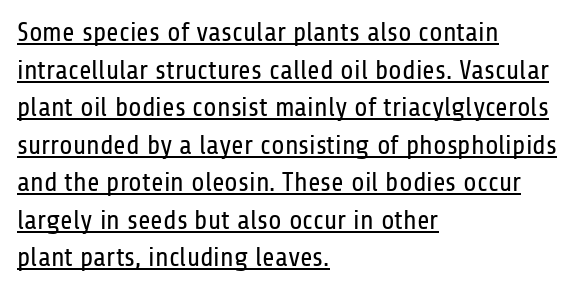
Does extra space separate the letters? No, they use regular spacing. Posture: vertical. The paragraph has a hard left edge and a soft right edge. Each line of the rendering has a horizontal stroke beneath the glyphs. Compared with a typical body face, this is equally light or lighter still. The space between consecutive lines is moderate.
